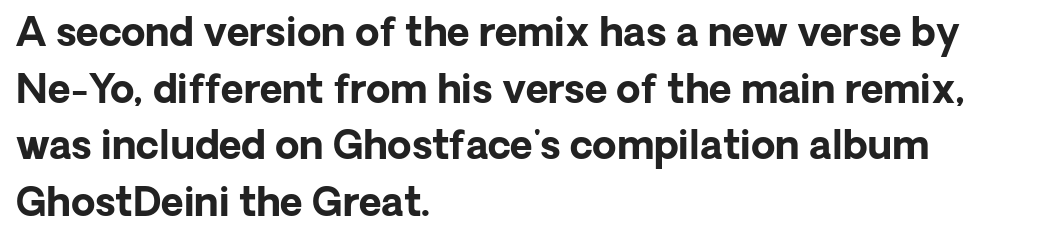
{"serif": "no", "italic": "no", "bold": "yes", "weight": "bold", "width": "normal", "stroke_contrast": "low", "x_height": "medium", "monospaced": "no", "underline": "no", "align": "left", "line_spacing": "normal", "line_spacing_ratio": 1.45, "letter_spacing": "normal", "letter_spacing_em": 0.0, "glyph_px": 39}
